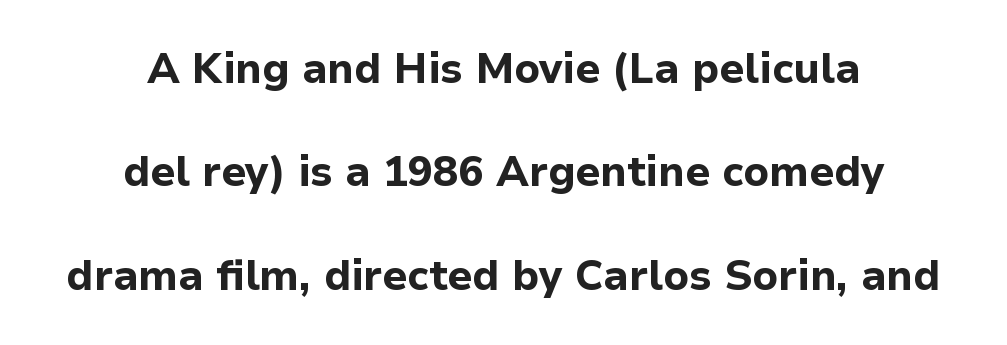
Q: Is the text bold? A: Yes.
Q: Is the text italic (slanted)? A: No, it is upright.
Q: Is the typeface a serif or a sans-serif typeface? A: Sans-serif.
Q: Is the text underlined? A: No.
Q: How is the paragraph aligned? A: Centered.
Q: Is the spacing between letters normal or unusually wide? A: Normal.
Q: Is the spacing between lines tight, normal or loose? A: Loose.
Q: Width (condensed, normal, or wide)? A: Normal.
Q: Stroke contrast? A: Low.
Q: x-height? A: Medium.
Q: Monospaced? A: No.
